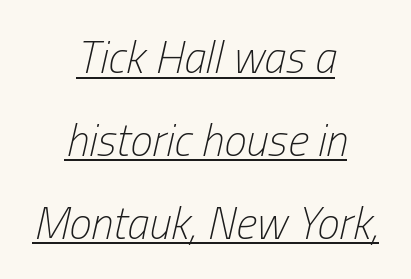
{"italic": "yes", "lean": "right", "slant_degrees": 13, "bold": "no", "weight": "light", "width": "condensed", "stroke_contrast": "low", "x_height": "medium", "monospaced": "no", "underline": "yes", "align": "center", "line_spacing_ratio": 1.84, "letter_spacing": "normal", "letter_spacing_em": 0.0, "glyph_px": 45}
